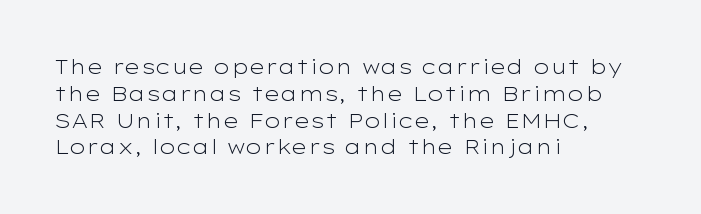
Unlike italic type, these characters show no tilt at all. Honestly, there is no underline to notice here at all. The ragged edge is on the right, which tells us the setting is flush left. Tracking here is standard; glyphs follow each other at the usual distance.
